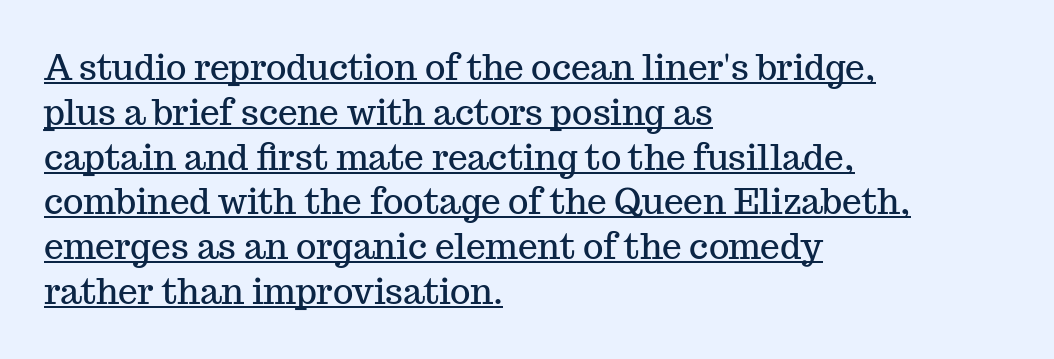
The image shows 35 px serif type, upright; set left-aligned, normal line spacing (1.28x), normal letter spacing, underlined; medium stroke contrast and a medium x-height.
